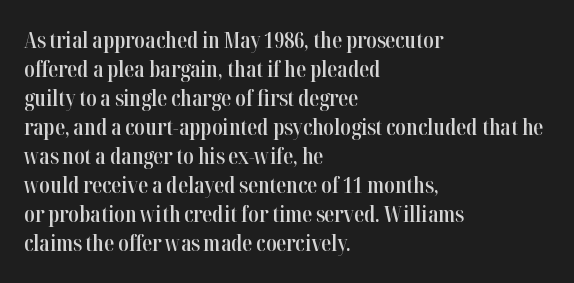
If you drew a ruler down the left edge, every line would touch it. The specimen reads as upright at a glance. The rendering uses a moderate line-height, typical for paragraphs. Has an underline been added? It has not. The line texture is even and compact thanks to regular tracking. Summary of weight: moderately heavy, a semibold.
